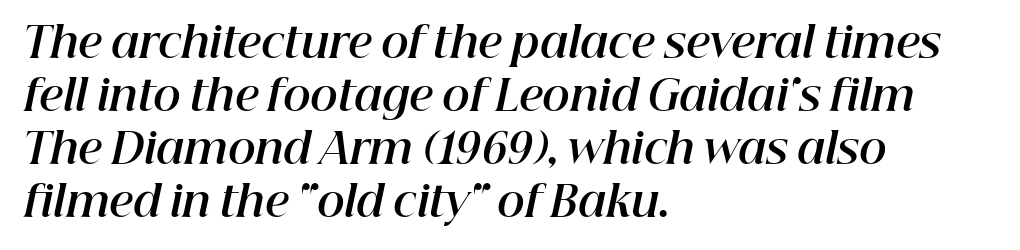
The image shows 42 px bold type, italic (leaning right); set left-aligned, normal line spacing (1.26x), normal letter spacing, not underlined; high stroke contrast and a medium x-height.
